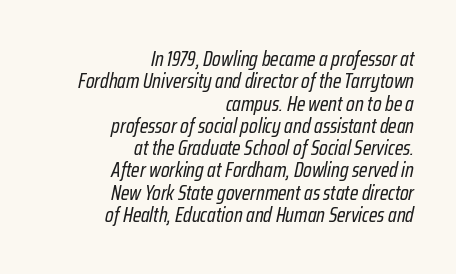
{"italic": "yes", "lean": "right", "slant_degrees": 12, "bold": "no", "underline": "no", "align": "right", "line_spacing": "tight", "line_spacing_ratio": 1.06, "letter_spacing": "normal", "letter_spacing_em": 0.0, "glyph_px": 21}
